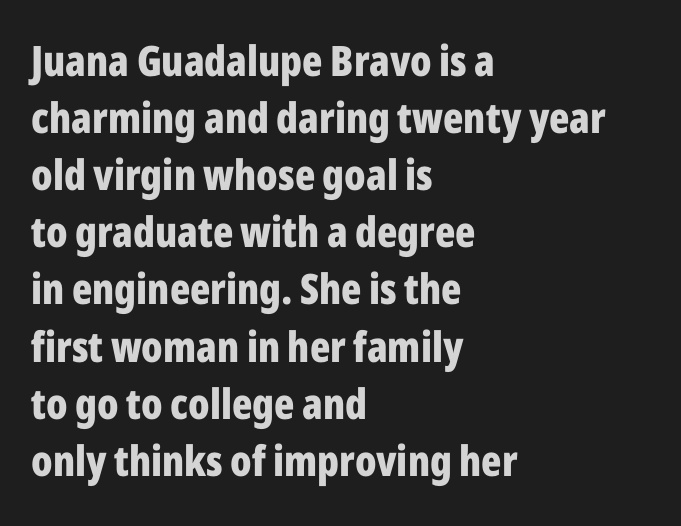
{"serif": "no", "italic": "no", "bold": "yes", "weight": "bold", "width": "condensed", "stroke_contrast": "low", "x_height": "medium", "monospaced": "no", "underline": "no", "align": "left", "line_spacing": "normal", "line_spacing_ratio": 1.36, "letter_spacing": "normal", "letter_spacing_em": 0.0, "glyph_px": 42}
